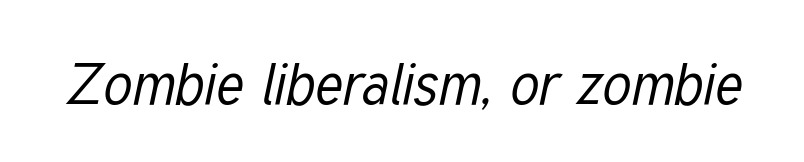
Q: Is the text bold? A: No.
Q: Is the text italic (slanted)? A: Yes, it leans right by about 12 degrees.
Q: Is the text underlined? A: No.
Q: Is the spacing between letters normal or unusually wide? A: Normal.
Q: Width (condensed, normal, or wide)? A: Condensed.
Q: Stroke contrast? A: Low.
Q: x-height? A: Medium.
Q: Monospaced? A: No.
